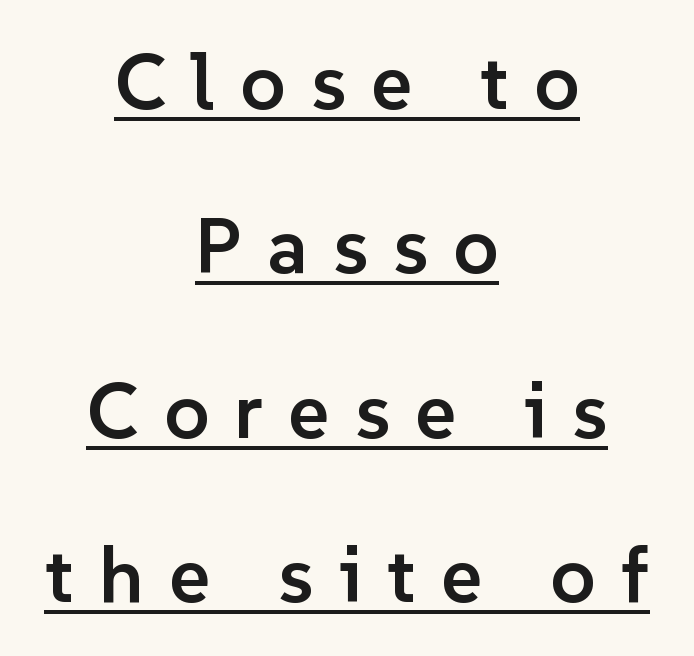
Q: Is the text bold? A: Semi-bold.
Q: Is the text italic (slanted)? A: No, it is upright.
Q: Is the typeface a serif or a sans-serif typeface? A: Sans-serif.
Q: Is the text underlined? A: Yes.
Q: How is the paragraph aligned? A: Centered.
Q: Is the spacing between letters normal or unusually wide? A: Unusually wide.
Q: Is the spacing between lines tight, normal or loose? A: Loose.
Q: Width (condensed, normal, or wide)? A: Normal.
Q: Stroke contrast? A: Low.
Q: x-height? A: Medium.
Q: Monospaced? A: No.
